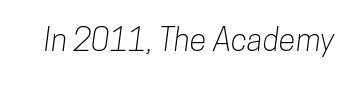
{"serif": "no", "width": "condensed", "stroke_contrast": "low", "x_height": "medium", "monospaced": "no", "underline": "no", "letter_spacing": "normal", "letter_spacing_em": 0.0, "glyph_px": 31}
